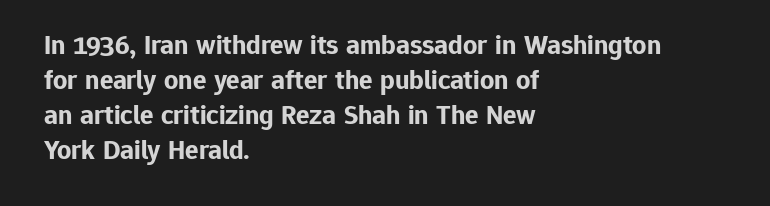
Every character sits straight up, as roman type does. Look at the stroke-to-counter ratio: heavy, a bold. Honestly, the letter spacing is just normal — you wouldn't notice it. How would I describe the line gaps? Plain and ordinary.
